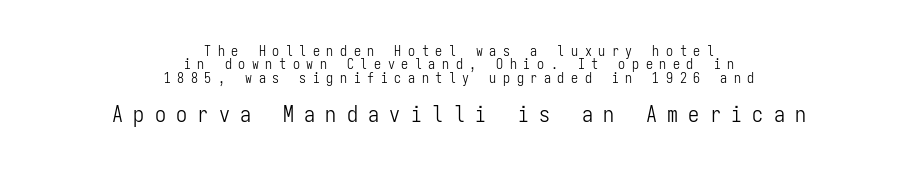
Clear beneath every line of the passage. Type size steps up from the first block to the second. Compared with a flush-left layout, this one balances lines on the center instead. This sample uses expanded letter spacing, leaving extra air between glyphs. Line spacing here is tight.
